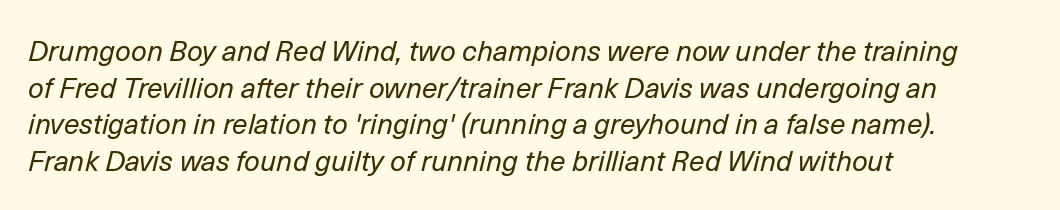
{"italic": "yes", "lean": "right", "slant_degrees": 14, "bold": "no", "weight": "regular", "width": "normal", "stroke_contrast": "low", "x_height": "medium", "monospaced": "no", "underline": "no", "align": "left", "line_spacing": "normal", "line_spacing_ratio": 1.31, "letter_spacing": "normal", "letter_spacing_em": 0.0, "glyph_px": 28}
